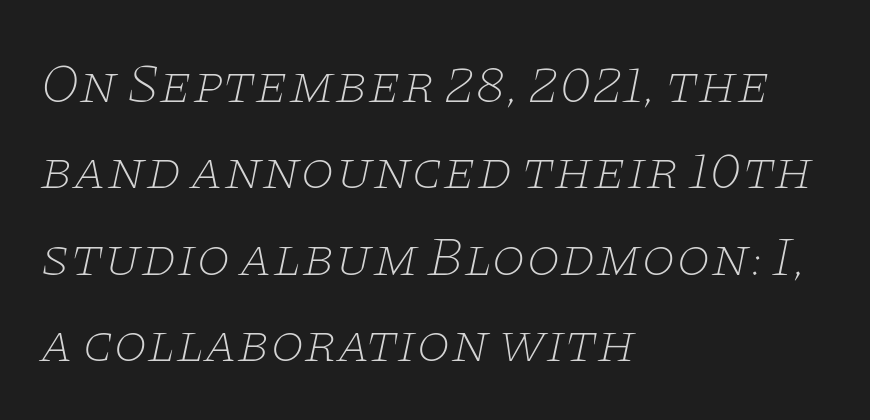
Q: Is the text bold? A: No.
Q: Is the text italic (slanted)? A: Yes, it leans right by about 11 degrees.
Q: Is the typeface a serif or a sans-serif typeface? A: Serif.
Q: Is the text underlined? A: No.
Q: How is the paragraph aligned? A: Left-aligned.
Q: Is the spacing between letters normal or unusually wide? A: Normal.
Q: Is the spacing between lines tight, normal or loose? A: Normal.
Q: Width (condensed, normal, or wide)? A: Wide.
Q: Stroke contrast? A: Low.
Q: x-height? A: Large.
Q: Monospaced? A: No.
